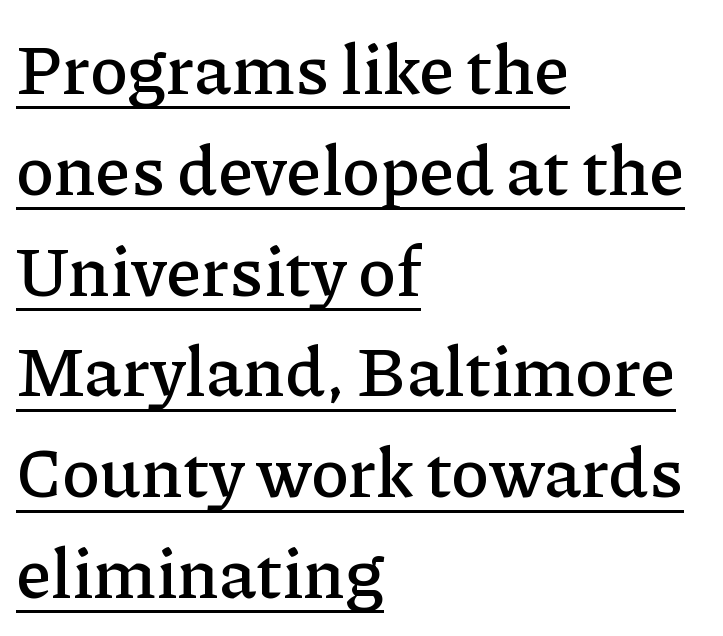
The rendering anchors every line to the left-hand side. Underlining? Definitely there. Unlike italic type, these characters show no tilt at all. The letters advance in unequal steps, a hallmark of proportional type. Summary of vertical rhythm: regular, with standard interline spacing.
